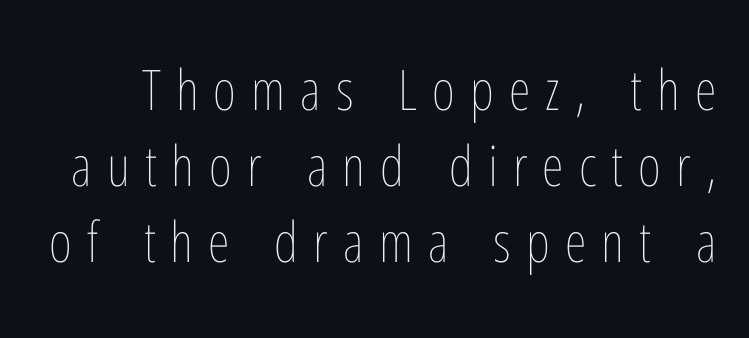
The leading is moderate, giving the passage an even texture. Each word looks stretched out because of the extra space between its letters. Varying glyph widths throughout — classic text-font behaviour. Is the type heavy? It reads as light-to-regular instead. Do the letters lean? They stand straight.
